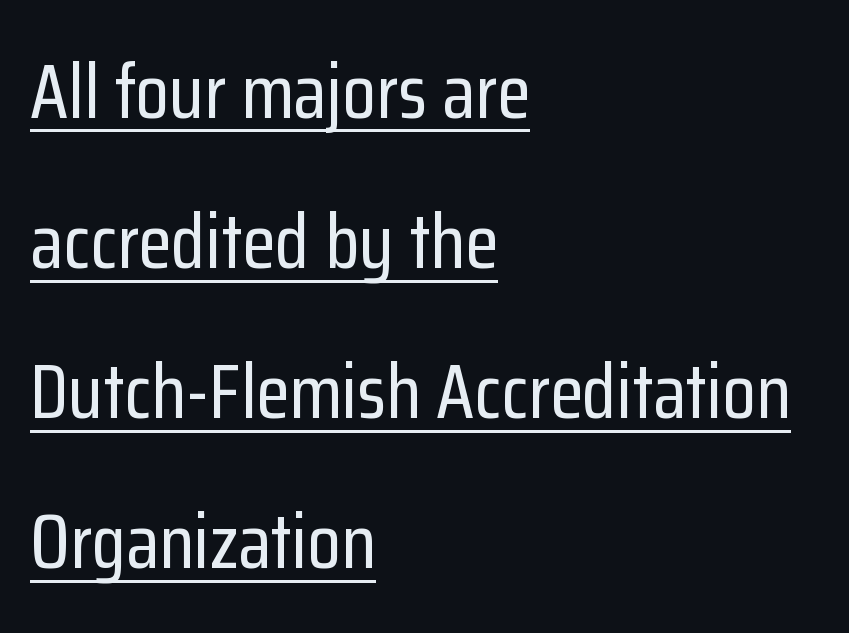
The image shows 77 px condensed sans-serif type, upright; set left-aligned, loose line spacing (1.95x), normal letter spacing, underlined; low stroke contrast and a medium x-height.
